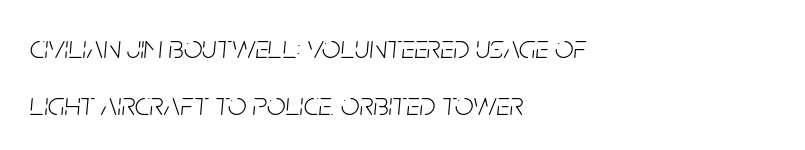
The image shows 33 px light, condensed type, italic (leaning right); set left-aligned, line spacing 1.73x, normal letter spacing, not underlined; low stroke contrast and a large x-height.
